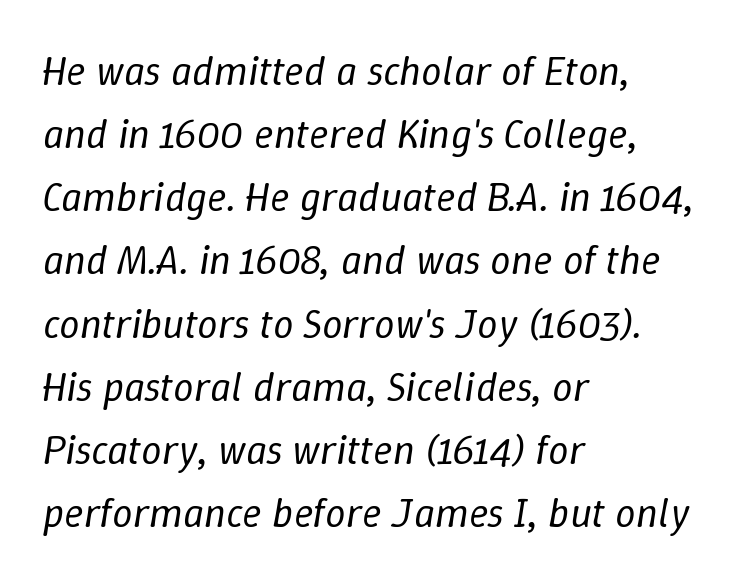
The image shows 41 px regular-weight type, italic (leaning right); set left-aligned, normal line spacing (1.54x), normal letter spacing, not underlined; low stroke contrast and a medium x-height.
